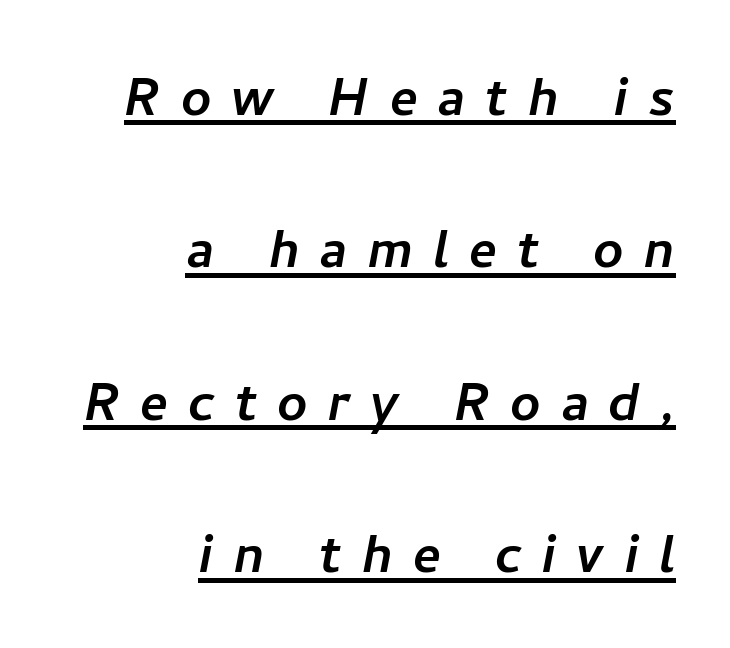
Proportional: the letters do not fall into vertical columns. Typeset ragged left — the right edge is the straight one. In terms of leading, this rendering errs on the spacious side. The type is letterspaced generously, with wide tracking.
